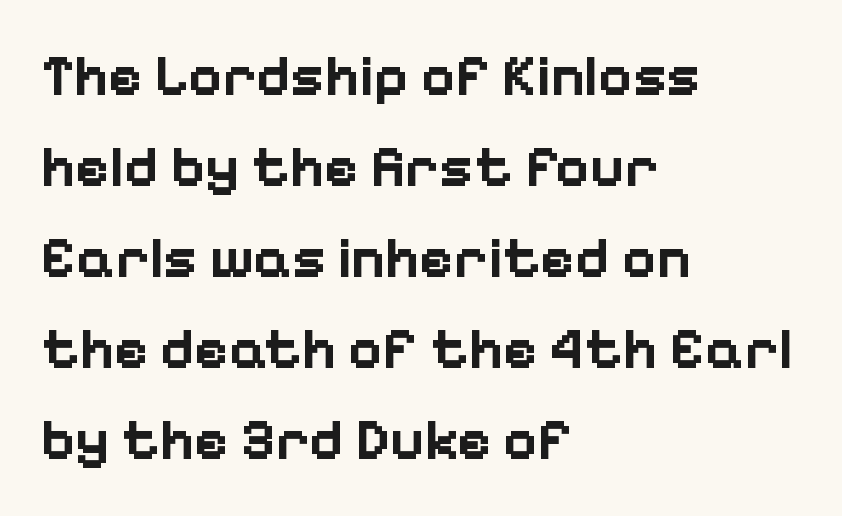
Q: Is the text bold? A: Yes.
Q: Is the text italic (slanted)? A: No, it is upright.
Q: Is the typeface a serif or a sans-serif typeface? A: Sans-serif.
Q: Is the text underlined? A: No.
Q: How is the paragraph aligned? A: Left-aligned.
Q: Is the spacing between letters normal or unusually wide? A: Normal.
Q: Is the spacing between lines tight, normal or loose? A: Normal.
Q: Width (condensed, normal, or wide)? A: Normal.
Q: Stroke contrast? A: Low.
Q: x-height? A: Medium.
Q: Monospaced? A: No.
